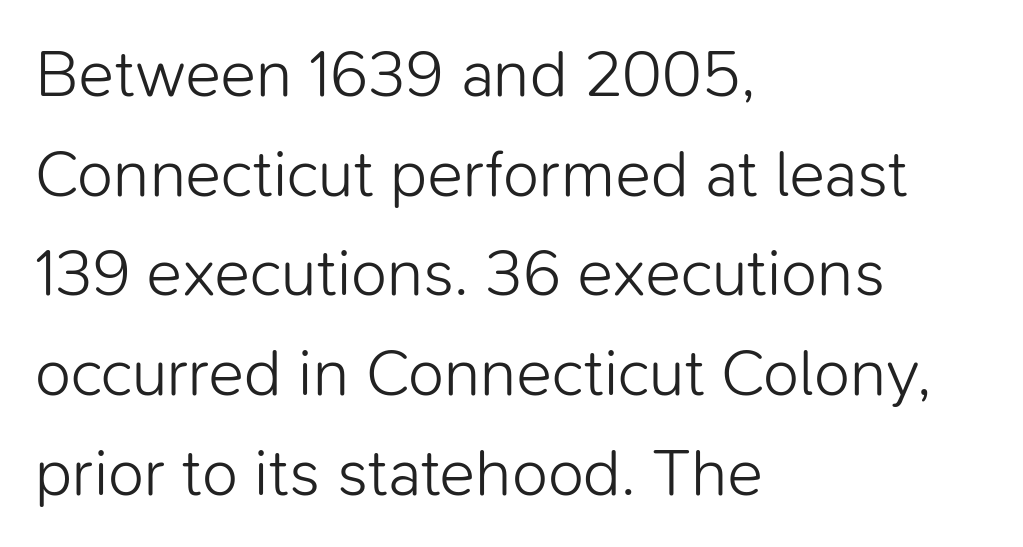
Just letters on the line, the space beneath them empty. Left-aligned paragraph, ragged on the right. The face looks like a standard text weight, possibly lighter. Here the glyphs are tracked normally, forming tight word shapes. The space between consecutive lines is moderate. Spacing verdict: proportional, widths tailored to each character.
